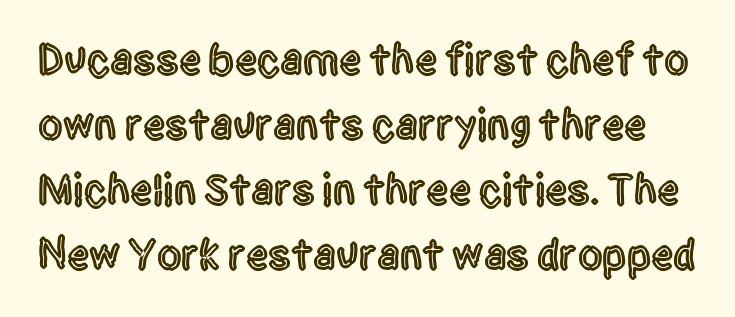
{"serif": "no", "italic": "no", "width": "condensed", "x_height": "large", "monospaced": "no", "underline": "no", "line_spacing": "normal", "line_spacing_ratio": 1.48, "letter_spacing": "normal", "letter_spacing_em": 0.0, "glyph_px": 44}
